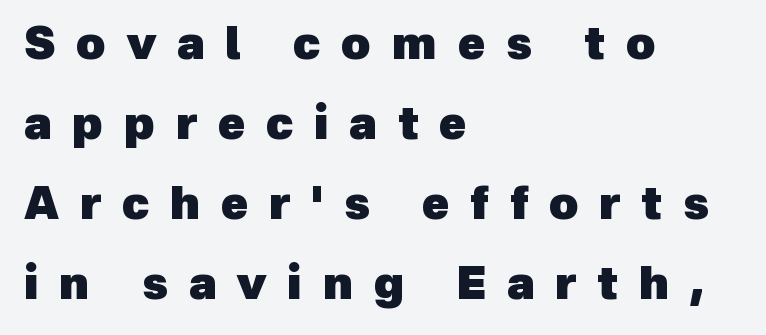
Q: Is the text bold? A: Yes.
Q: Is the typeface a serif or a sans-serif typeface? A: Sans-serif.
Q: Is the text underlined? A: No.
Q: How is the paragraph aligned? A: Left-aligned.
Q: Is the spacing between letters normal or unusually wide? A: Unusually wide.
Q: Width (condensed, normal, or wide)? A: Normal.
Q: x-height? A: Medium.
Q: Monospaced? A: No.
